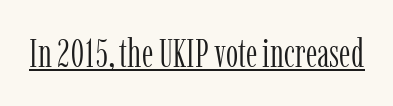
Q: Is the text bold? A: No.
Q: Is the text italic (slanted)? A: No, it is upright.
Q: Is the typeface a serif or a sans-serif typeface? A: Serif.
Q: Is the text underlined? A: Yes.
Q: Is the spacing between letters normal or unusually wide? A: Normal.
Q: Width (condensed, normal, or wide)? A: Condensed.
Q: Stroke contrast? A: Low.
Q: x-height? A: Medium.
Q: Monospaced? A: No.
